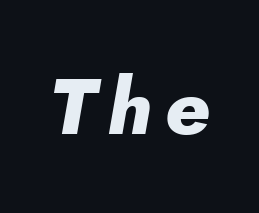
Is this a fixed-width face? No — the glyphs have proportional, varying widths. The strip under each line holds only bare page. Strokes here are thick enough to call this a true bold. The face used here has a pronounced slope to its letters.
